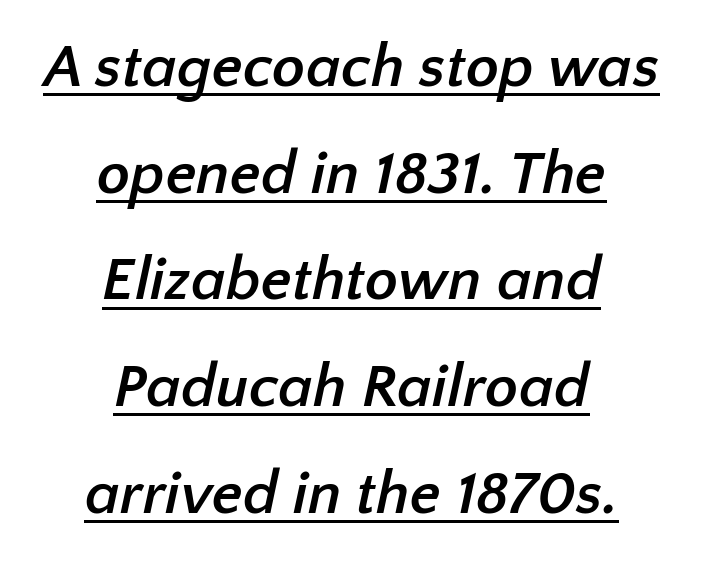
Q: Is the text bold? A: Yes.
Q: Is the typeface a serif or a sans-serif typeface? A: Sans-serif.
Q: Is the text underlined? A: Yes.
Q: How is the paragraph aligned? A: Centered.
Q: Is the spacing between letters normal or unusually wide? A: Normal.
Q: Width (condensed, normal, or wide)? A: Normal.
Q: Stroke contrast? A: Low.
Q: x-height? A: Medium.
Q: Monospaced? A: No.
